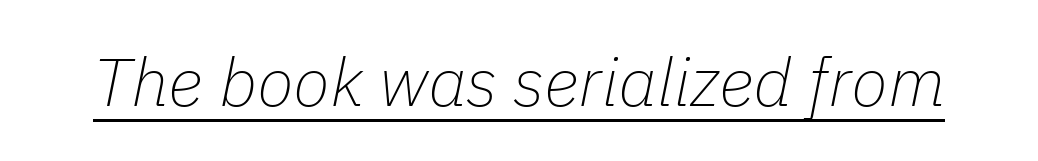
A typesetter would call this zero additional tracking. A typesetter would mark this as italic. The strokes carry an ordinary text weight at most. A typesetter would call this proportional, since set widths differ per character.
